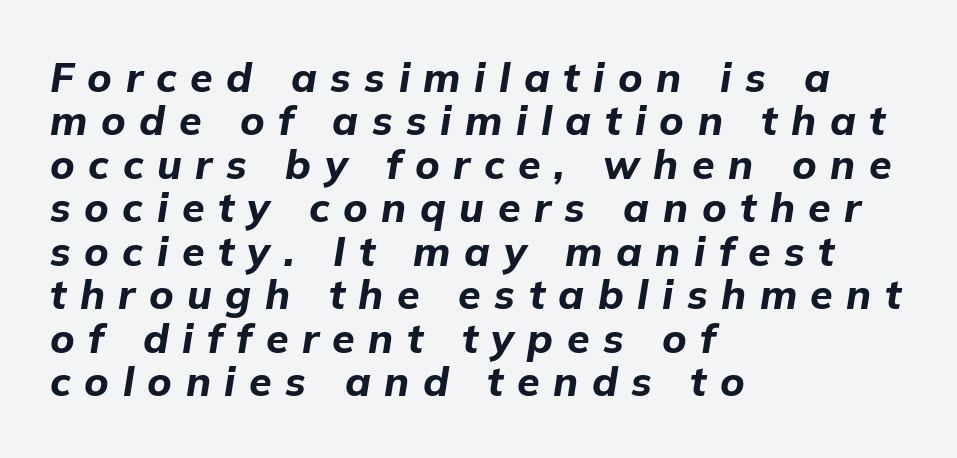
Whoever set this chose condensed vertical rhythm over breathing room. The sample has been set heavy, in full bold. Designer's note — italics engaged. Anything drawn beneath the words? Only blank space.
